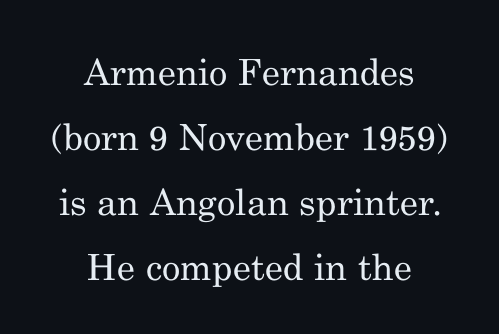
The image shows 36 px regular-weight serif type, upright; set centered, line spacing 1.81x, normal letter spacing, not underlined; medium stroke contrast and a small x-height.
